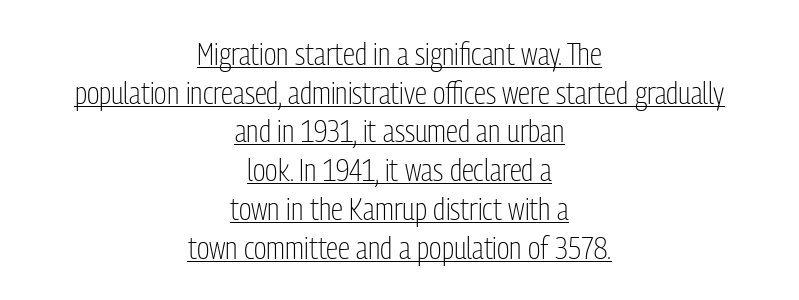
Q: Is the text bold? A: No.
Q: Is the text italic (slanted)? A: No, it is upright.
Q: Is the typeface a serif or a sans-serif typeface? A: Sans-serif.
Q: Is the text underlined? A: Yes.
Q: How is the paragraph aligned? A: Centered.
Q: Is the spacing between letters normal or unusually wide? A: Normal.
Q: Is the spacing between lines tight, normal or loose? A: Normal.
Q: Width (condensed, normal, or wide)? A: Condensed.
Q: Stroke contrast? A: Low.
Q: x-height? A: Medium.
Q: Monospaced? A: No.
